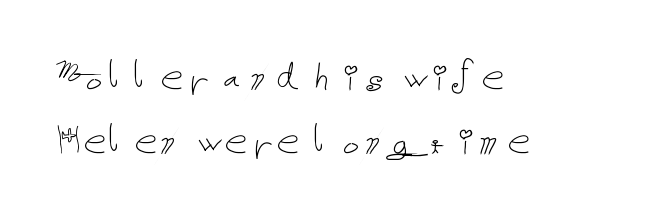
In terms of leading, this rendering sits right in the middle. In terms of posture, this sample is upright. The lines are quadded left. In terms of letterspacing, this is plain default setting.
